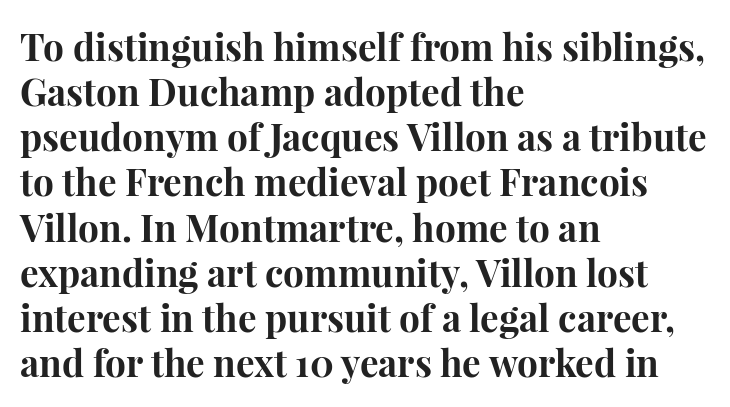
The image shows 37 px bold serif type, upright; set left-aligned, line spacing 1.22x, normal letter spacing, not underlined; high stroke contrast and a medium x-height.
